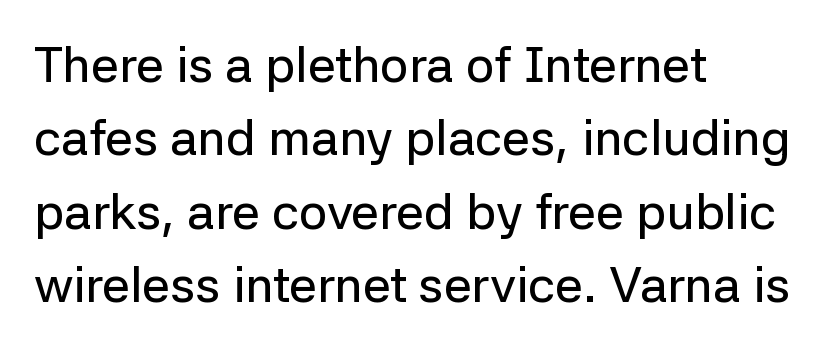
{"serif": "no", "italic": "no", "width": "normal", "stroke_contrast": "low", "x_height": "medium", "monospaced": "no", "underline": "no", "align": "left", "line_spacing": "normal", "line_spacing_ratio": 1.47, "letter_spacing": "normal", "letter_spacing_em": 0.0, "glyph_px": 50}
